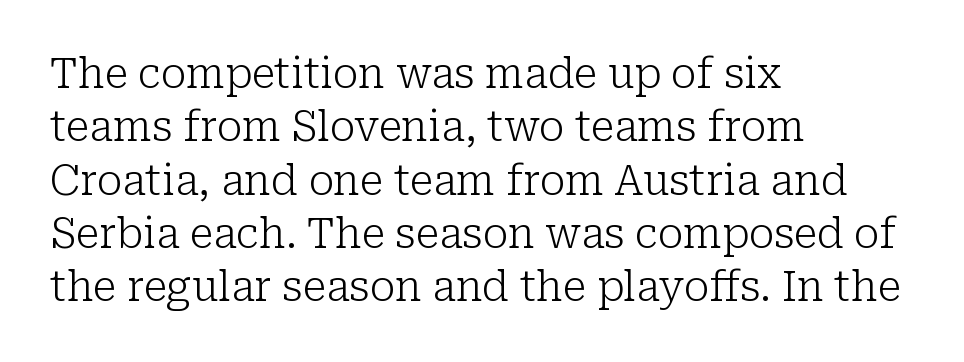
{"serif": "yes", "italic": "no", "bold": "no", "weight": "light", "width": "normal", "stroke_contrast": "low", "x_height": "medium", "monospaced": "no", "underline": "no", "align": "left", "line_spacing": "normal", "line_spacing_ratio": 1.3, "letter_spacing": "normal", "letter_spacing_em": 0.0, "glyph_px": 41}
